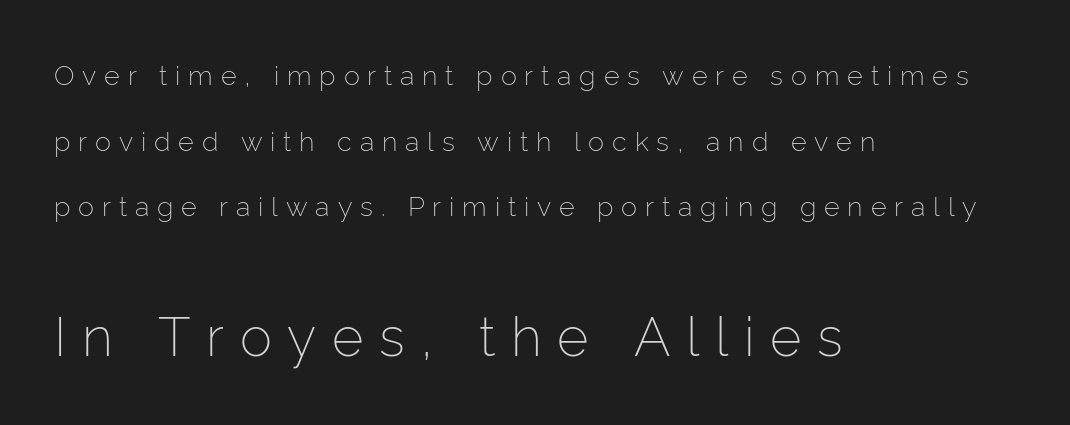
Q: Is the text bold? A: No.
Q: Is the text italic (slanted)? A: No, it is upright.
Q: Is the typeface a serif or a sans-serif typeface? A: Sans-serif.
Q: Is the text underlined? A: No.
Q: How is the paragraph aligned? A: Left-aligned.
Q: Is the spacing between letters normal or unusually wide? A: Unusually wide.
Q: Is the spacing between lines tight, normal or loose? A: Loose.
Q: Which block of text is set in a larger size, the first (top) or the second (bottom)? A: The second (bottom) one.
Q: Width (condensed, normal, or wide)? A: Normal.
Q: Stroke contrast? A: Low.
Q: x-height? A: Medium.
Q: Monospaced? A: No.
